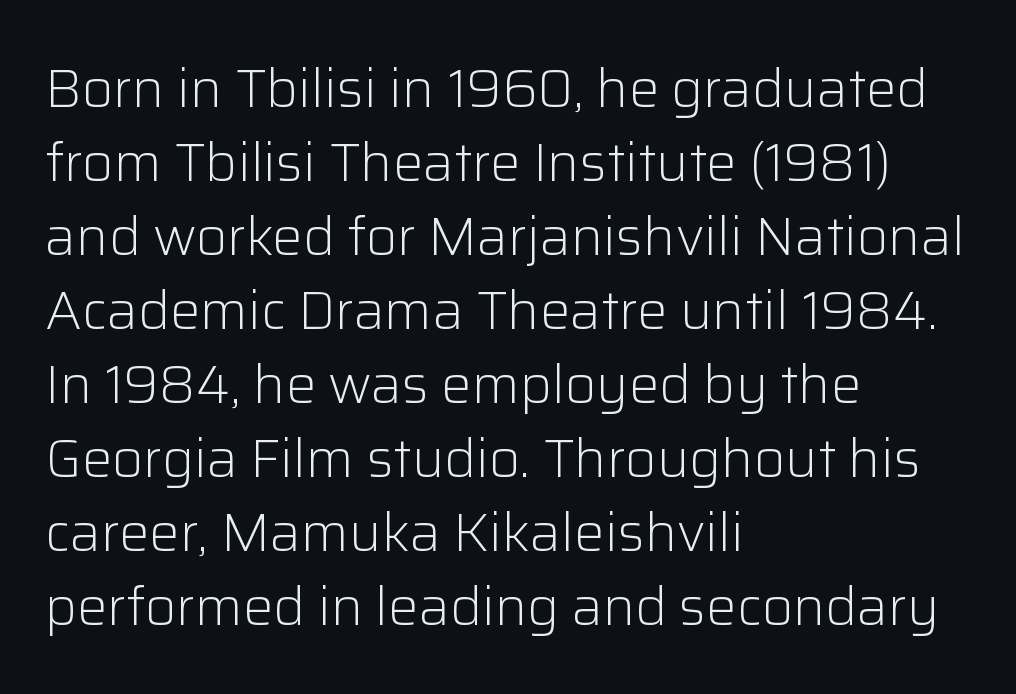
This rendering leaves character spacing at its baseline value. Weight: not bold — regular or lighter. Which margin do the lines hug? The left one — the right edge is uneven. The letters stand straight up with perfectly vertical stems. Quick note: interline space is typical.
